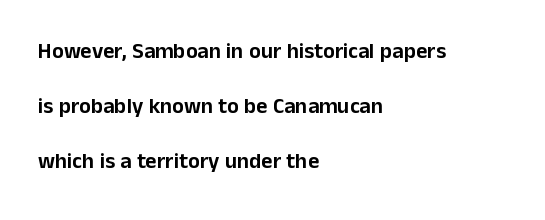
{"italic": "no", "underline": "no", "align": "left", "line_spacing": "loose", "line_spacing_ratio": 2.5, "letter_spacing": "normal", "letter_spacing_em": 0.0, "glyph_px": 22}
